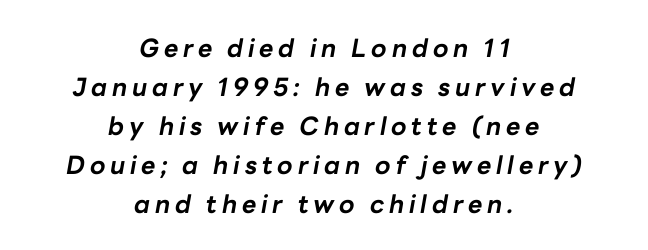
The image shows 25 px bold type, italic (leaning right); set centered, normal line spacing (1.56x), not underlined.
